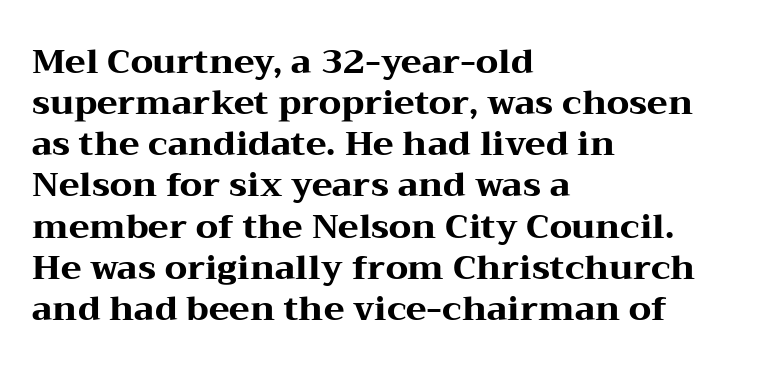
The image shows 34 px heavy, wide serif type, upright; set left-aligned, line spacing 1.21x, normal letter spacing, not underlined; medium stroke contrast and a medium x-height.
